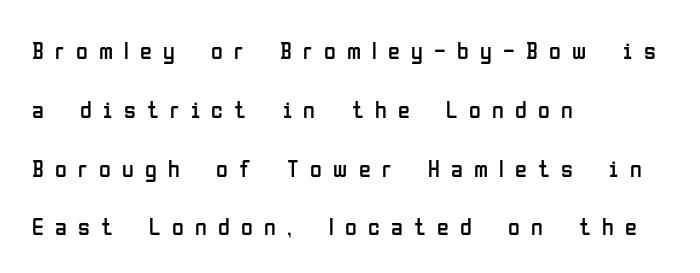
Q: Is the text bold? A: No.
Q: Is the text italic (slanted)? A: No, it is upright.
Q: Is the text underlined? A: No.
Q: How is the paragraph aligned? A: Left-aligned.
Q: Is the spacing between letters normal or unusually wide? A: Unusually wide.
Q: Is the spacing between lines tight, normal or loose? A: Loose.
